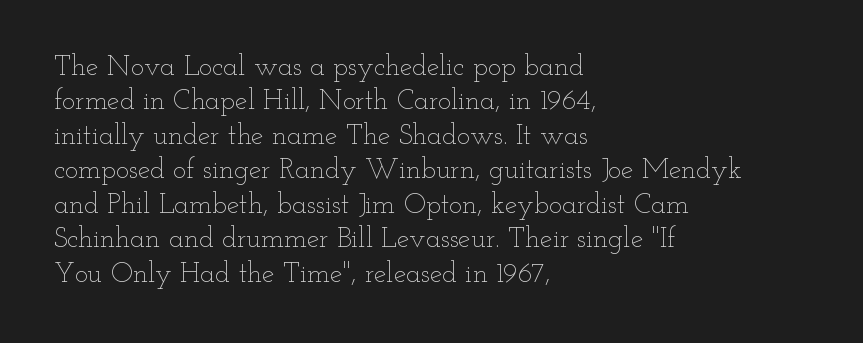
{"italic": "no", "bold": "no", "weight": "thin", "width": "wide", "stroke_contrast": "low", "x_height": "small", "monospaced": "no", "underline": "no", "align": "left", "line_spacing_ratio": 1.23, "letter_spacing": "normal", "letter_spacing_em": 0.0, "glyph_px": 28}
